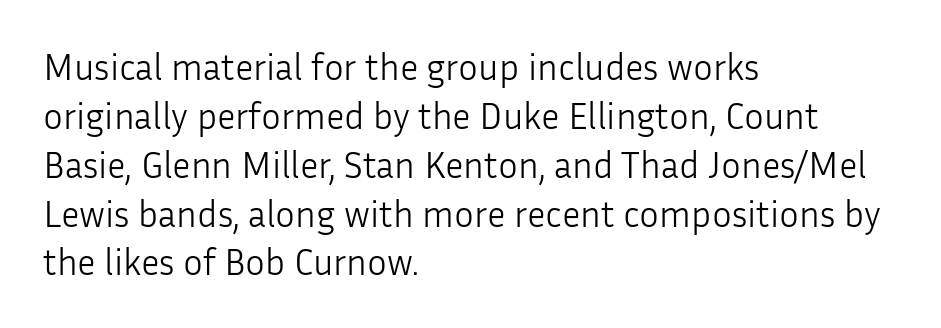
Q: Is the text bold? A: No.
Q: Is the text italic (slanted)? A: No, it is upright.
Q: Is the typeface a serif or a sans-serif typeface? A: Sans-serif.
Q: Is the text underlined? A: No.
Q: How is the paragraph aligned? A: Left-aligned.
Q: Is the spacing between letters normal or unusually wide? A: Normal.
Q: Is the spacing between lines tight, normal or loose? A: Normal.
Q: Width (condensed, normal, or wide)? A: Normal.
Q: Stroke contrast? A: Low.
Q: x-height? A: Medium.
Q: Monospaced? A: No.
